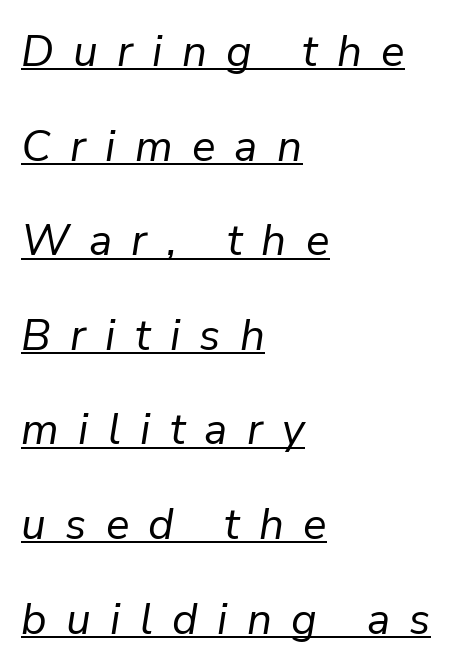
The image shows 44 px regular-weight type, italic (leaning right); set left-aligned, loose line spacing (2.15x), unusually wide letter spacing (+0.44 em), underlined; low stroke contrast and a medium x-height.
